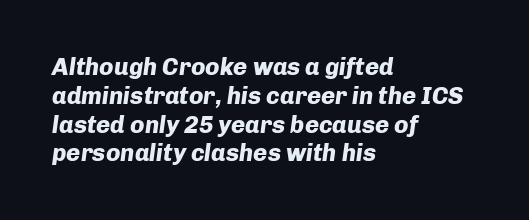
{"italic": "yes", "lean": "right", "slant_degrees": 8, "bold": "yes", "underline": "no", "align": "left", "line_spacing_ratio": 1.2, "letter_spacing": "normal", "letter_spacing_em": 0.0, "glyph_px": 24}
